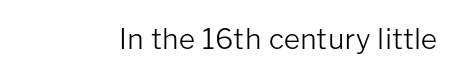
{"serif": "no", "italic": "no", "bold": "no", "weight": "light", "width": "normal", "stroke_contrast": "low", "x_height": "medium", "monospaced": "no", "underline": "no", "letter_spacing": "normal", "letter_spacing_em": 0.0, "glyph_px": 28}
